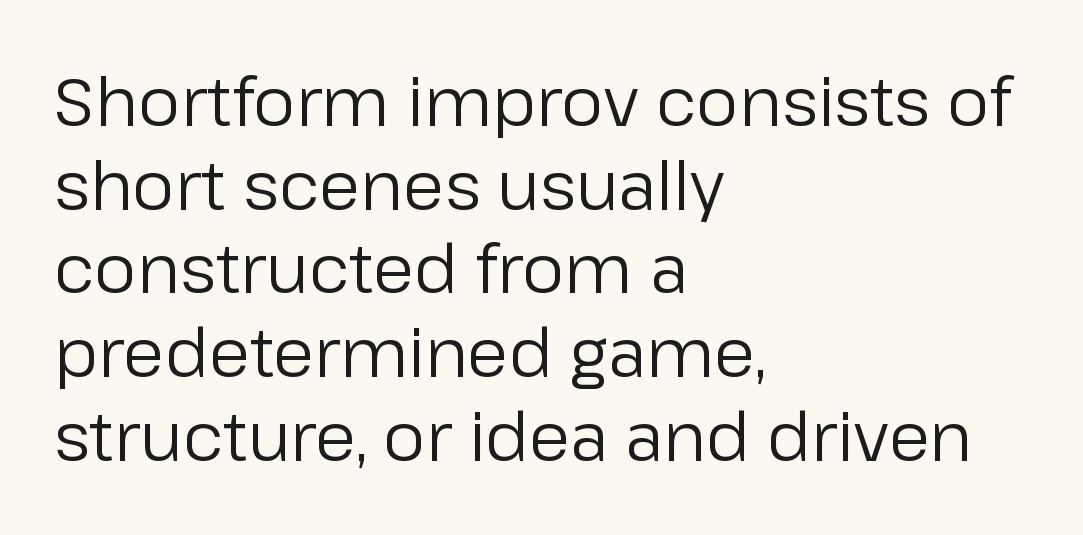
{"serif": "no", "italic": "no", "bold": "no", "weight": "regular", "width": "normal", "stroke_contrast": "low", "x_height": "medium", "monospaced": "no", "underline": "no", "align": "left", "line_spacing": "normal", "line_spacing_ratio": 1.25, "letter_spacing": "normal", "letter_spacing_em": 0.0, "glyph_px": 67}
